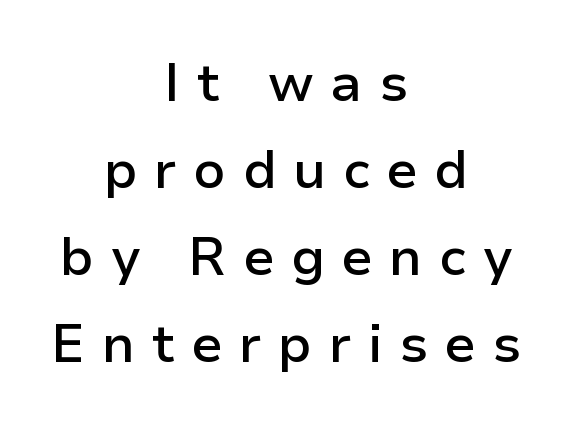
The image shows 53 px semibold sans-serif type, upright; set centered, normal line spacing (1.64x), unusually wide letter spacing (+0.31 em), not underlined; low stroke contrast and a medium x-height.
